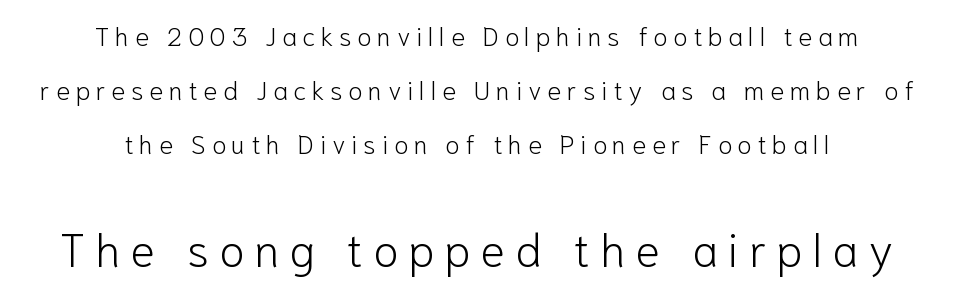
Look at the glyph heights: the lower group is clearly the bigger setting. Notice how the passage keeps no hard edge, just a central spine. The specimen omits any rule beneath the text block's lines. Weight: regular or lighter. A great deal of white space separates one row of letters from the next. Posture: straight, roman, zero tilt.
